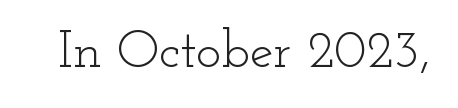
The image shows 53 px light, wide serif type, upright; set normal letter spacing, not underlined; low stroke contrast and a small x-height.
